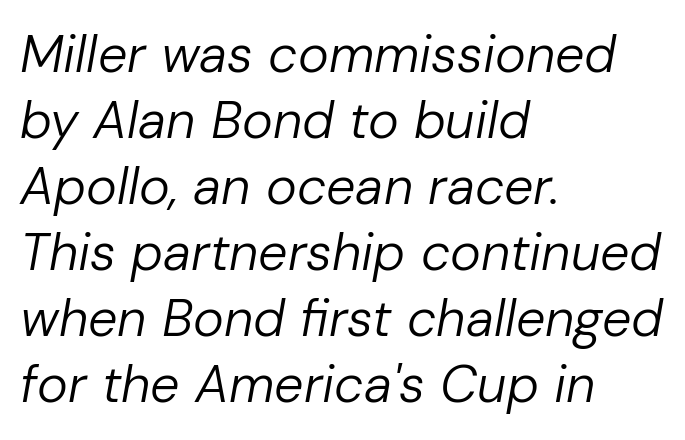
The designer left line spacing at the default. The horizontal fit of the characters is conventional and even. Would a proofreader flag this as italicized? Yes. These lines stack with their left ends in a neat column. Spacing verdict: proportional, widths tailored to each character.
